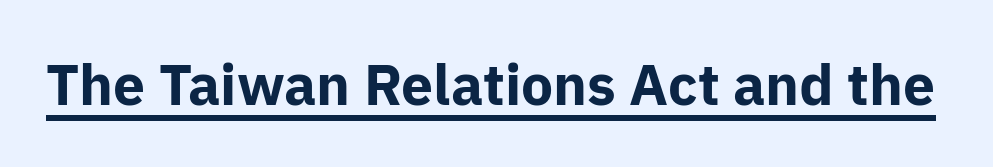
Q: Is the text bold? A: Yes.
Q: Is the text italic (slanted)? A: No, it is upright.
Q: Is the typeface a serif or a sans-serif typeface? A: Sans-serif.
Q: Is the text underlined? A: Yes.
Q: Is the spacing between letters normal or unusually wide? A: Normal.
Q: Width (condensed, normal, or wide)? A: Normal.
Q: Stroke contrast? A: Low.
Q: x-height? A: Medium.
Q: Monospaced? A: No.
